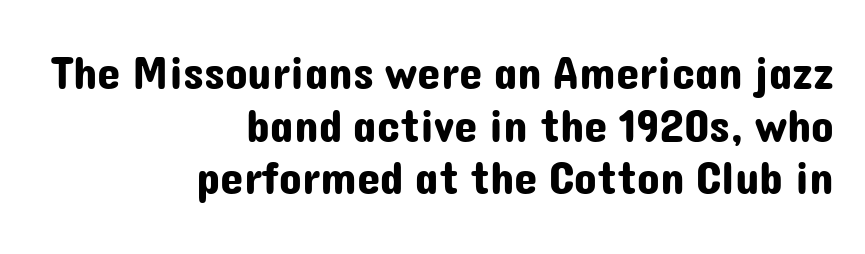
The baseline area is clear. The space between consecutive lines is stingy. Upright lettering throughout. In terms of letterform style, serifs are entirely absent. This rendering uses right alignment, leaving the left contour irregular. Nobody touched the tracking dial on this one.
